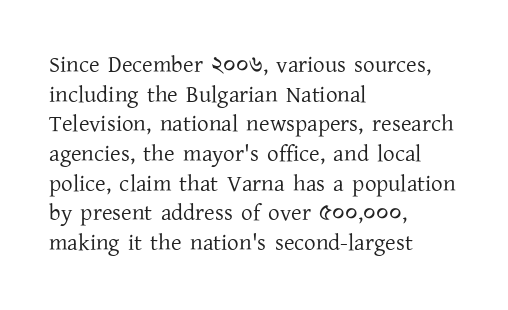
The lines sit at an ordinary, default distance from one another. The rag falls on the right side of this text block. The characters are drawn with everyday or finer stroke widths. Descender tails drop into unmarked territory.
